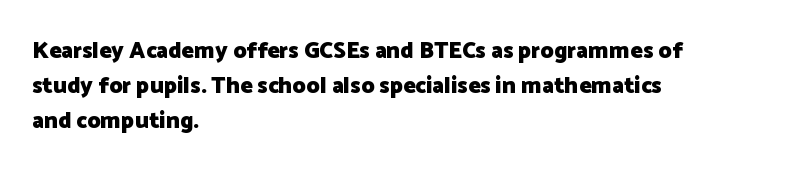
{"italic": "no", "bold": "yes", "underline": "no", "align": "left", "line_spacing": "normal", "line_spacing_ratio": 1.52, "letter_spacing": "normal", "letter_spacing_em": 0.0, "glyph_px": 23}
